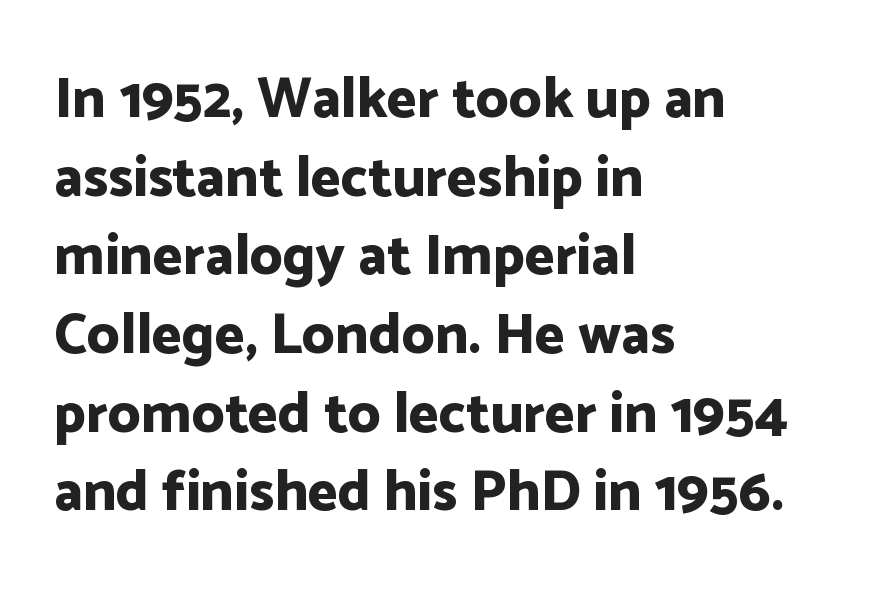
{"serif": "no", "italic": "no", "bold": "yes", "weight": "bold", "width": "normal", "stroke_contrast": "low", "x_height": "medium", "monospaced": "no", "underline": "no", "align": "left", "line_spacing": "normal", "line_spacing_ratio": 1.38, "letter_spacing": "normal", "letter_spacing_em": 0.0, "glyph_px": 57}
